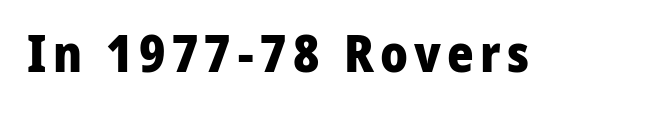
The image shows 51 px heavy sans-serif type, upright; set not underlined; low stroke contrast and a medium x-height.
